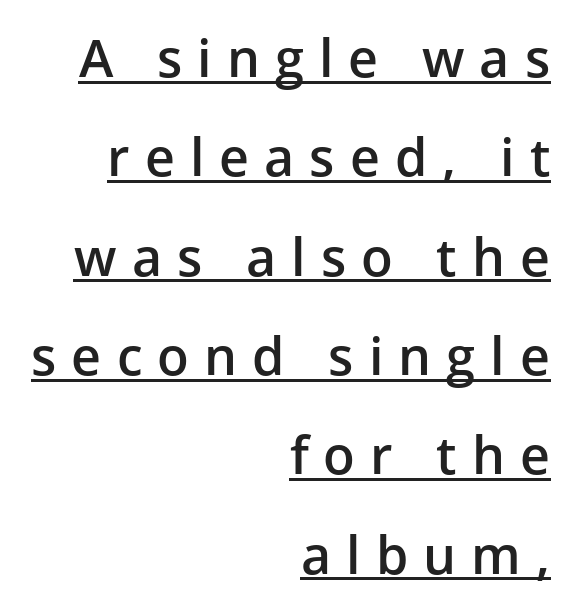
Q: Is the text bold? A: Semi-bold.
Q: Is the text italic (slanted)? A: No, it is upright.
Q: Is the typeface a serif or a sans-serif typeface? A: Sans-serif.
Q: Is the text underlined? A: Yes.
Q: How is the paragraph aligned? A: Right-aligned.
Q: Is the spacing between letters normal or unusually wide? A: Unusually wide.
Q: Is the spacing between lines tight, normal or loose? A: Loose.
Q: Width (condensed, normal, or wide)? A: Normal.
Q: Stroke contrast? A: Low.
Q: x-height? A: Medium.
Q: Monospaced? A: No.
